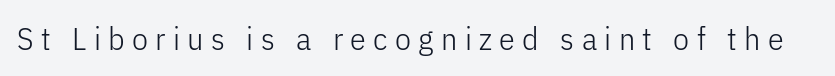
The image shows 32 px light, condensed sans-serif type, upright; set unusually wide letter spacing (+0.23 em), not underlined; low stroke contrast and a medium x-height.
